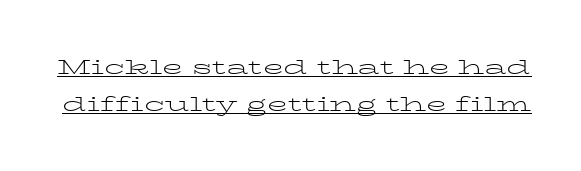
The image shows 21 px text type, upright; set line spacing 1.78x, normal letter spacing, underlined.
